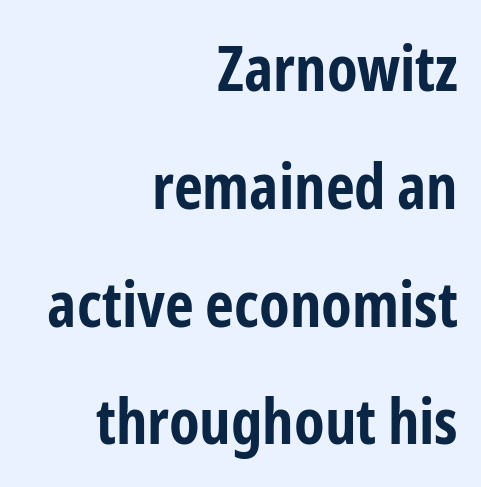
{"serif": "no", "italic": "no", "bold": "yes", "weight": "bold", "width": "condensed", "stroke_contrast": "low", "x_height": "medium", "monospaced": "no", "underline": "no", "align": "right", "line_spacing_ratio": 1.87, "letter_spacing": "normal", "letter_spacing_em": 0.0, "glyph_px": 63}
